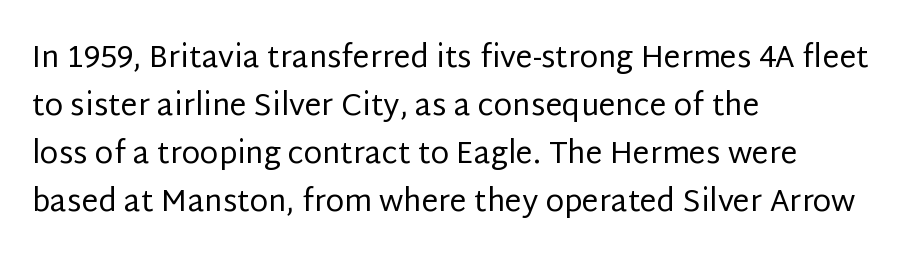
{"serif": "no", "italic": "no", "bold": "no", "weight": "regular", "width": "normal", "stroke_contrast": "low", "x_height": "large", "monospaced": "no", "underline": "no", "align": "left", "line_spacing": "normal", "line_spacing_ratio": 1.6, "letter_spacing": "normal", "letter_spacing_em": 0.0, "glyph_px": 30}
